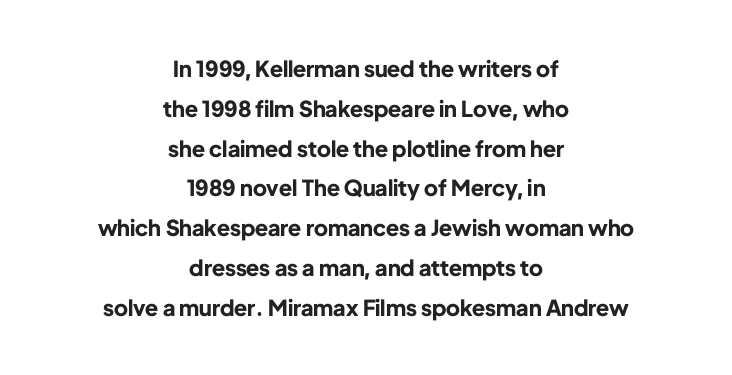
{"italic": "no", "bold": "yes", "underline": "no", "align": "center", "line_spacing_ratio": 1.81, "letter_spacing": "normal", "letter_spacing_em": 0.0, "glyph_px": 22}
